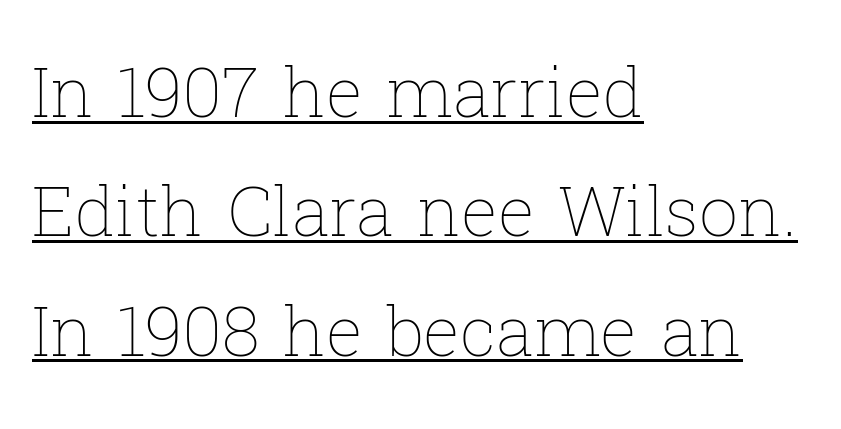
{"italic": "no", "bold": "no", "weight": "thin", "width": "normal", "stroke_contrast": "low", "x_height": "medium", "monospaced": "no", "underline": "yes", "align": "left", "line_spacing_ratio": 1.73, "letter_spacing": "normal", "letter_spacing_em": 0.0, "glyph_px": 69}
